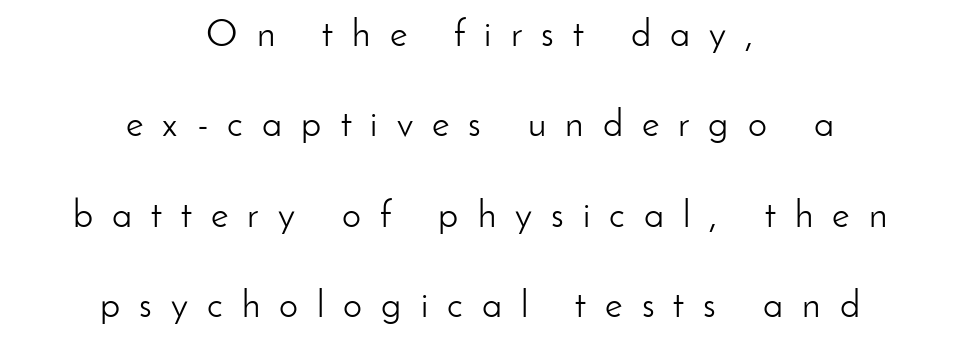
Every stem runs plumb, perpendicular to the baseline. Character widths vary here, with narrow letters taking less room than wide ones. The strip under each line holds only bare page. Regarding serifs, this sample does without them. In terms of leading, this rendering errs on the spacious side.
